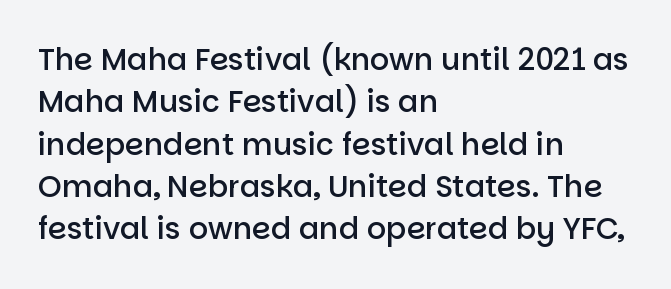
The image shows 30 px semibold sans-serif type, upright; set left-aligned, normal line spacing (1.41x), normal letter spacing, not underlined; low stroke contrast and a large x-height.
